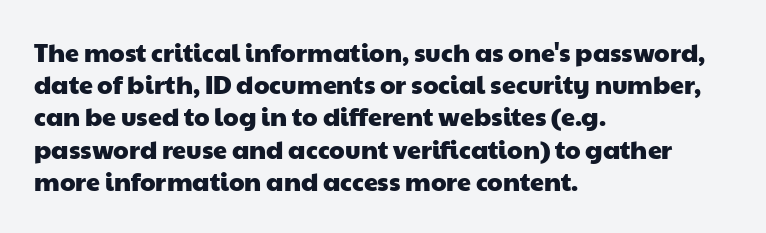
What stands out about the letter spacing? Nothing — it is the standard amount. Each row of text sits above clean, open space. Line beginnings align vertically; line endings do not. The leading is moderate, giving the passage an even texture.
